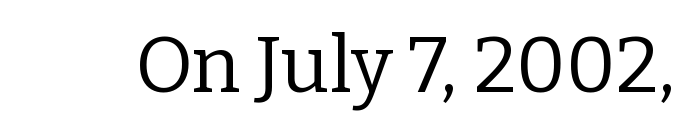
{"serif": "yes", "italic": "no", "bold": "no", "weight": "regular", "width": "normal", "stroke_contrast": "low", "x_height": "medium", "monospaced": "no", "underline": "no", "letter_spacing": "normal", "letter_spacing_em": 0.0, "glyph_px": 78}
